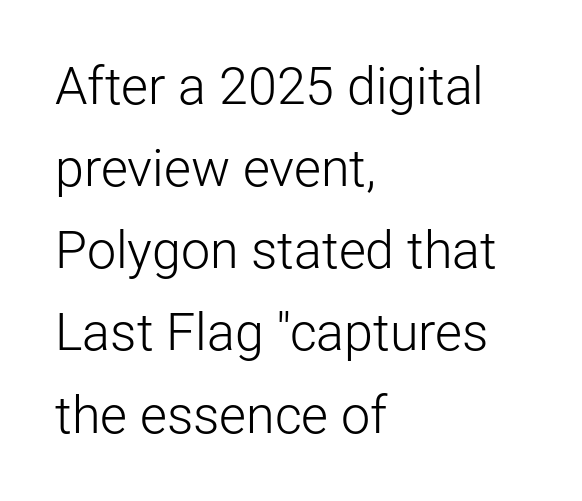
What stands out about the letter spacing? Nothing — it is the standard amount. Weight: not bold — regular or lighter. The passage shown is typeset with a sans-serif family. Spacing verdict: proportional, widths tailored to each character. Horizontal alignment here is leftward, the default for most running prose.
